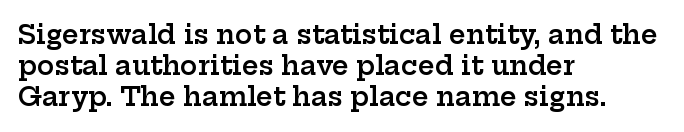
The image shows 26 px text type, upright; set left-aligned, line spacing 1.2x, normal letter spacing, not underlined.
